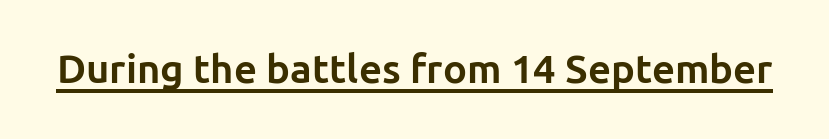
{"serif": "no", "italic": "no", "bold": "yes", "weight": "bold", "width": "normal", "stroke_contrast": "low", "x_height": "medium", "monospaced": "no", "underline": "yes", "letter_spacing": "normal", "letter_spacing_em": 0.0, "glyph_px": 40}
